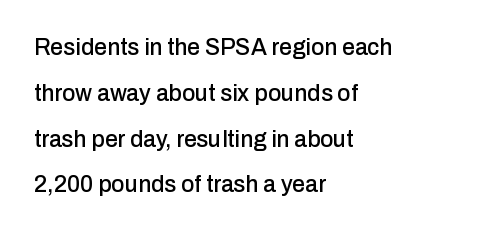
{"italic": "no", "underline": "no", "align": "left", "line_spacing": "loose", "line_spacing_ratio": 1.99, "letter_spacing": "normal", "letter_spacing_em": 0.0, "glyph_px": 23}
